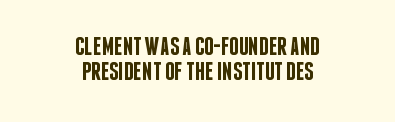
The image shows 26 px text type, upright; set centered, tight line spacing (0.95x), normal letter spacing, not underlined.
